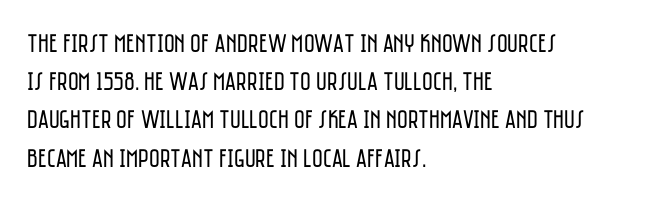
Q: Is the text bold? A: No.
Q: Is the text italic (slanted)? A: No, it is upright.
Q: Is the text underlined? A: No.
Q: How is the paragraph aligned? A: Left-aligned.
Q: Is the spacing between letters normal or unusually wide? A: Normal.
Q: Is the spacing between lines tight, normal or loose? A: Normal.
